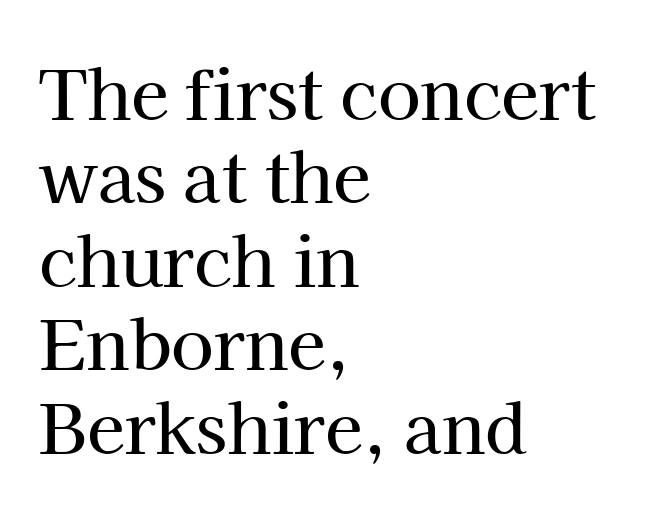
Q: Is the text italic (slanted)? A: No, it is upright.
Q: Is the typeface a serif or a sans-serif typeface? A: Serif.
Q: Is the text underlined? A: No.
Q: How is the paragraph aligned? A: Left-aligned.
Q: Is the spacing between letters normal or unusually wide? A: Normal.
Q: Width (condensed, normal, or wide)? A: Normal.
Q: Stroke contrast? A: High.
Q: x-height? A: Medium.
Q: Monospaced? A: No.
